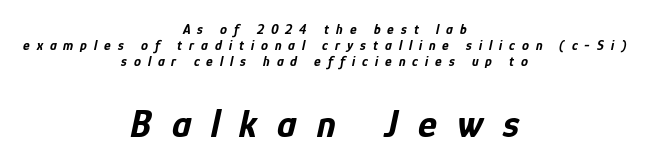
{"italic": "yes", "lean": "right", "slant_degrees": 12, "bold": "yes", "weight": "bold", "width": "condensed", "stroke_contrast": "low", "x_height": "medium", "monospaced": "no", "underline": "no", "align": "center", "line_spacing": "tight", "line_spacing_ratio": 1.15, "letter_spacing": "wide", "letter_spacing_em": 0.5, "larger_block": "second", "size_ratio": 2.86, "glyph_px": 40}
